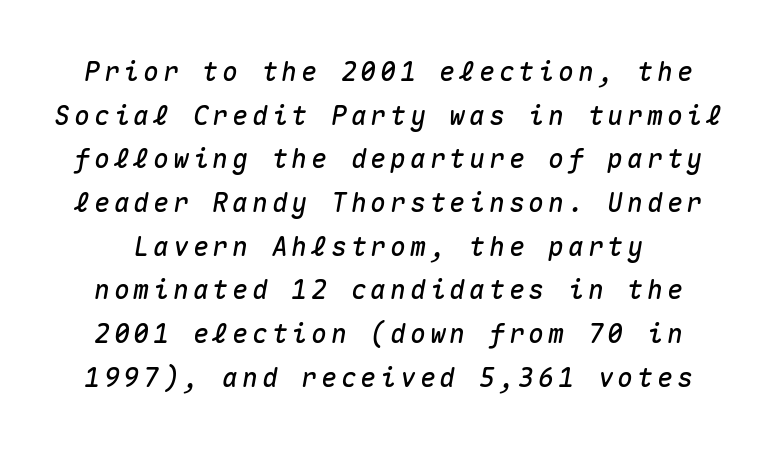
How would I describe the line gaps? Plain and ordinary. It's the slanting kind of type. Descender tails drop into unmarked territory.
